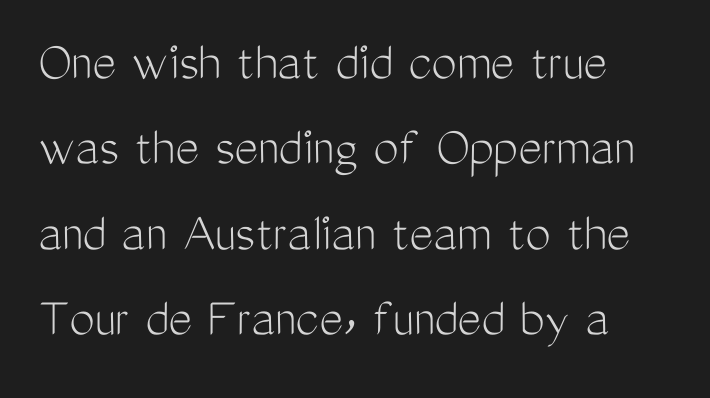
The image shows 57 px light, condensed sans-serif type, upright; set left-aligned, normal line spacing (1.5x), normal letter spacing, not underlined; medium stroke contrast and a medium x-height.
